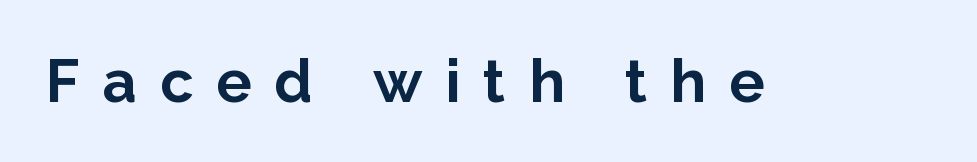
The image shows 59 px bold sans-serif type, upright; set unusually wide letter spacing (+0.39 em), not underlined; low stroke contrast and a medium x-height.
